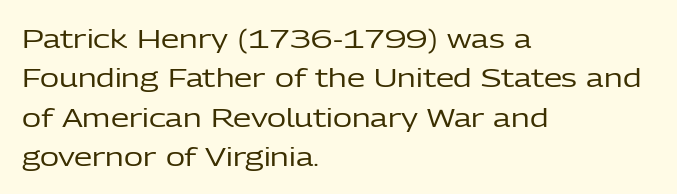
{"italic": "no", "bold": "no", "underline": "no", "align": "left", "line_spacing": "normal", "line_spacing_ratio": 1.51, "letter_spacing": "normal", "letter_spacing_em": 0.0, "glyph_px": 26}
